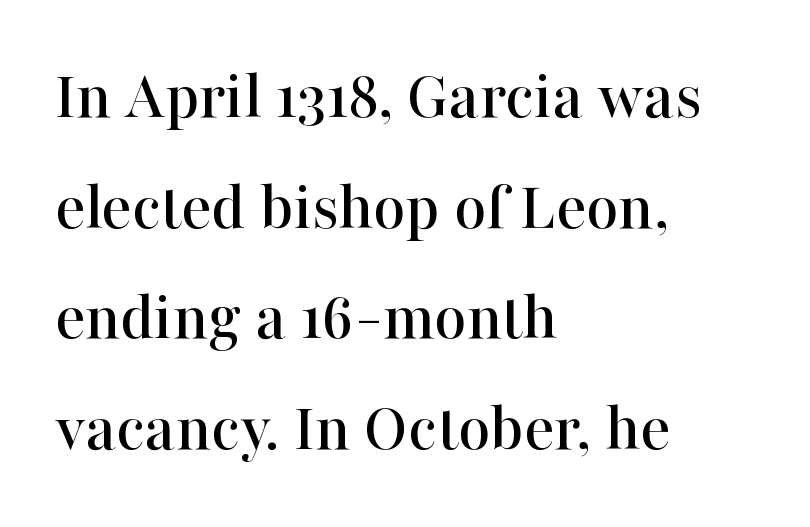
Q: Is the text italic (slanted)? A: No, it is upright.
Q: Is the typeface a serif or a sans-serif typeface? A: Serif.
Q: Is the text underlined? A: No.
Q: How is the paragraph aligned? A: Left-aligned.
Q: Is the spacing between letters normal or unusually wide? A: Normal.
Q: Is the spacing between lines tight, normal or loose? A: Normal.
Q: Width (condensed, normal, or wide)? A: Normal.
Q: Stroke contrast? A: High.
Q: x-height? A: Medium.
Q: Monospaced? A: No.
